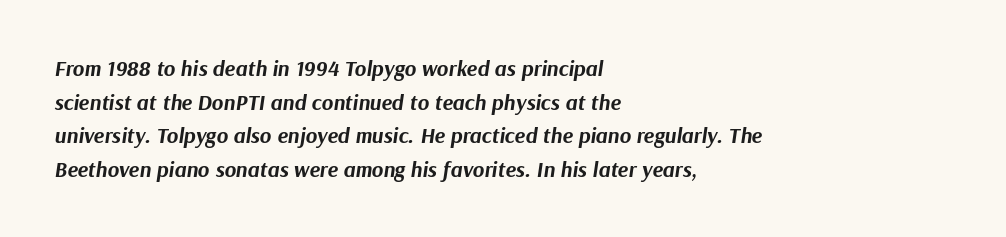
Q: Is the text bold? A: Yes.
Q: Is the text italic (slanted)? A: Yes, it leans right by about 9 degrees.
Q: Is the text underlined? A: No.
Q: How is the paragraph aligned? A: Left-aligned.
Q: Is the spacing between letters normal or unusually wide? A: Normal.
Q: Is the spacing between lines tight, normal or loose? A: Normal.
